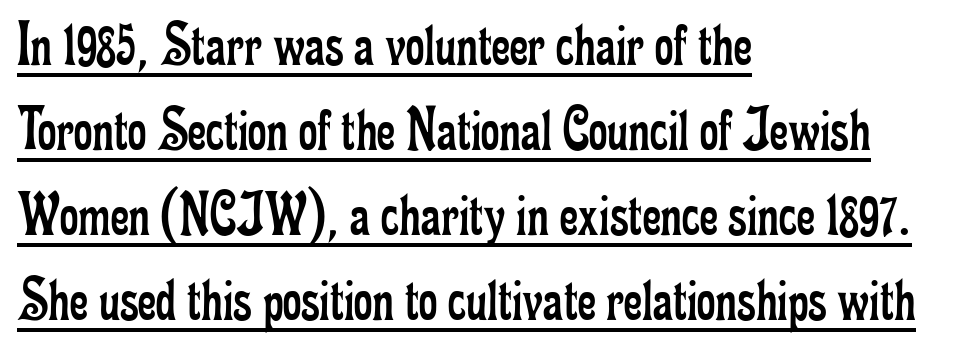
The image shows 64 px regular-weight, condensed serif type, upright; set left-aligned, normal line spacing (1.33x), normal letter spacing, underlined; low stroke contrast and a small x-height.
